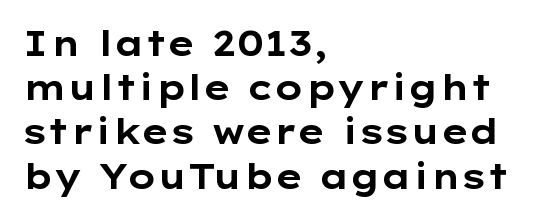
Q: Is the text bold? A: Yes.
Q: Is the text italic (slanted)? A: No, it is upright.
Q: Is the typeface a serif or a sans-serif typeface? A: Sans-serif.
Q: Is the text underlined? A: No.
Q: How is the paragraph aligned? A: Left-aligned.
Q: Is the spacing between letters normal or unusually wide? A: Normal.
Q: Is the spacing between lines tight, normal or loose? A: Normal.
Q: Width (condensed, normal, or wide)? A: Wide.
Q: Stroke contrast? A: Low.
Q: x-height? A: Medium.
Q: Monospaced? A: No.
